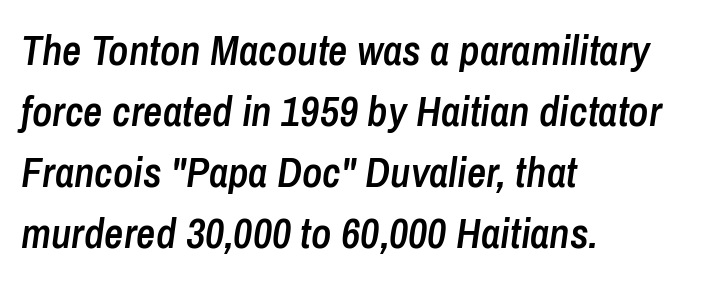
The image shows 42 px semibold, condensed type, italic (leaning right); set left-aligned, normal line spacing (1.45x), normal letter spacing, not underlined; low stroke contrast and a medium x-height.
